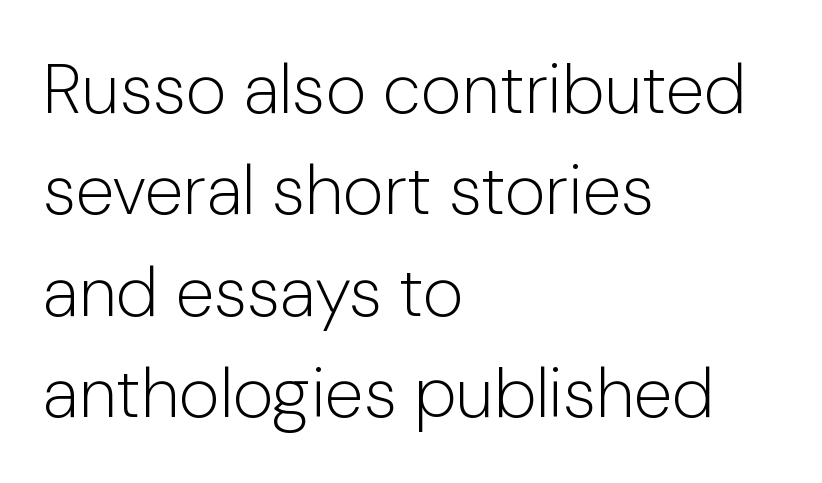
The image shows 70 px light sans-serif type, upright; set left-aligned, normal line spacing (1.45x), normal letter spacing, not underlined; low stroke contrast and a medium x-height.
